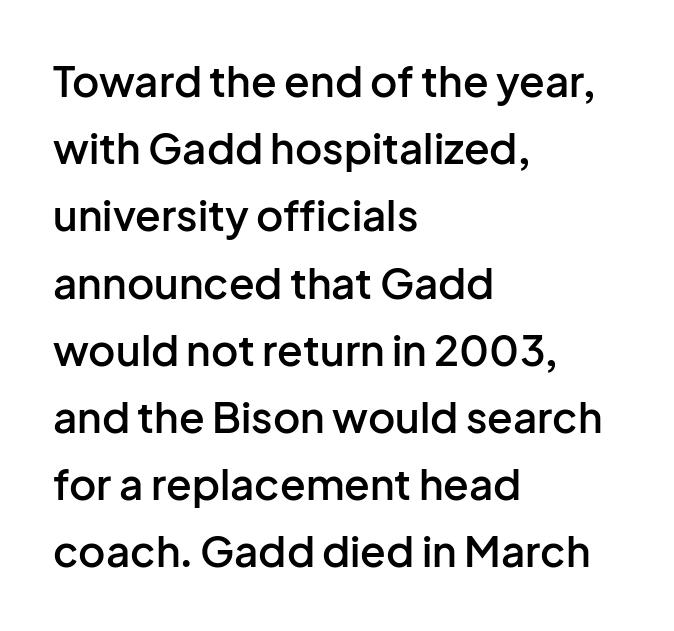
{"serif": "no", "italic": "no", "bold": "semi", "weight": "semibold", "width": "normal", "stroke_contrast": "low", "x_height": "medium", "monospaced": "no", "underline": "no", "align": "left", "line_spacing": "normal", "line_spacing_ratio": 1.6, "letter_spacing": "normal", "letter_spacing_em": 0.0, "glyph_px": 42}
